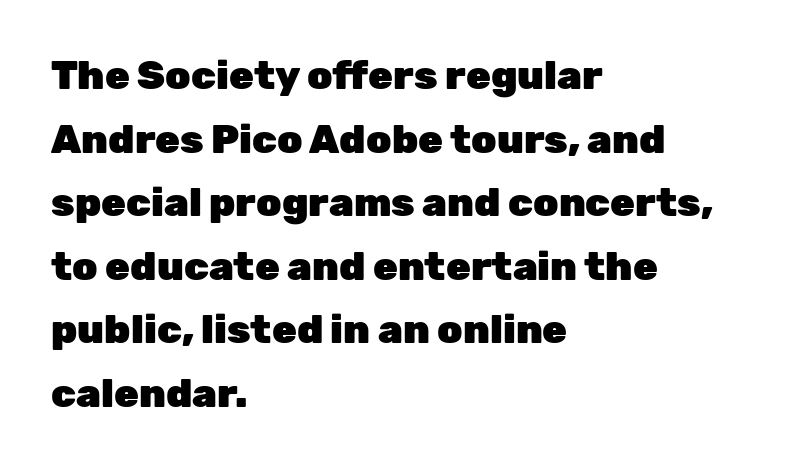
Q: Is the text bold? A: Yes.
Q: Is the text italic (slanted)? A: No, it is upright.
Q: Is the typeface a serif or a sans-serif typeface? A: Sans-serif.
Q: Is the text underlined? A: No.
Q: How is the paragraph aligned? A: Left-aligned.
Q: Is the spacing between letters normal or unusually wide? A: Normal.
Q: Is the spacing between lines tight, normal or loose? A: Normal.
Q: Width (condensed, normal, or wide)? A: Normal.
Q: Stroke contrast? A: Low.
Q: x-height? A: Medium.
Q: Monospaced? A: No.
